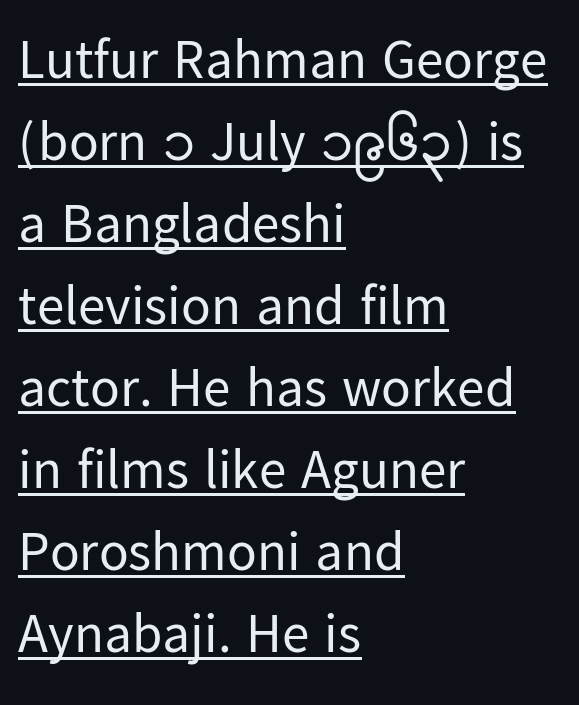
Q: Is the text bold? A: No.
Q: Is the text italic (slanted)? A: No, it is upright.
Q: Is the typeface a serif or a sans-serif typeface? A: Sans-serif.
Q: Is the text underlined? A: Yes.
Q: How is the paragraph aligned? A: Left-aligned.
Q: Is the spacing between letters normal or unusually wide? A: Normal.
Q: Is the spacing between lines tight, normal or loose? A: Normal.
Q: Width (condensed, normal, or wide)? A: Normal.
Q: Stroke contrast? A: Low.
Q: x-height? A: Medium.
Q: Monospaced? A: No.
